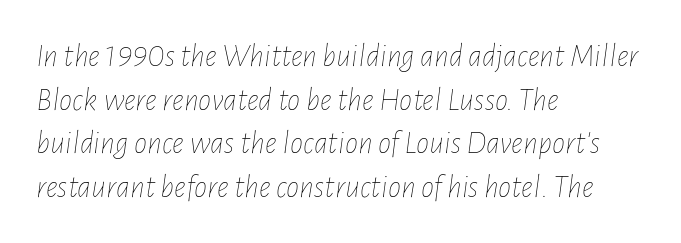
Lines of text with bare space underneath. Heaviness? Minimal to ordinary, like unemphasized prose. These lines were composed using italics. Horizontal bands of white between lines are of average thickness. Think of a printed novel: that variable character pitch is what you see here.
